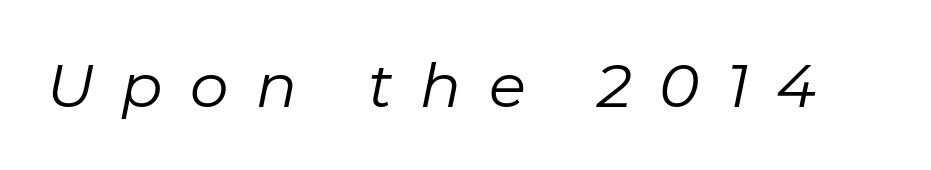
{"italic": "yes", "lean": "right", "slant_degrees": 11, "bold": "no", "weight": "regular", "width": "normal", "stroke_contrast": "low", "x_height": "medium", "monospaced": "no", "underline": "no", "letter_spacing": "wide", "letter_spacing_em": 0.45, "glyph_px": 61}
